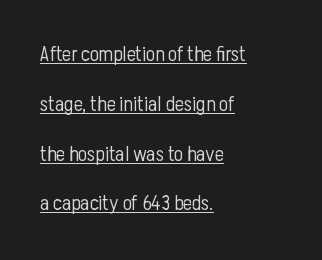
{"italic": "no", "bold": "no", "underline": "yes", "align": "left", "line_spacing": "loose", "line_spacing_ratio": 2.37, "letter_spacing": "normal", "letter_spacing_em": 0.0, "glyph_px": 21}
